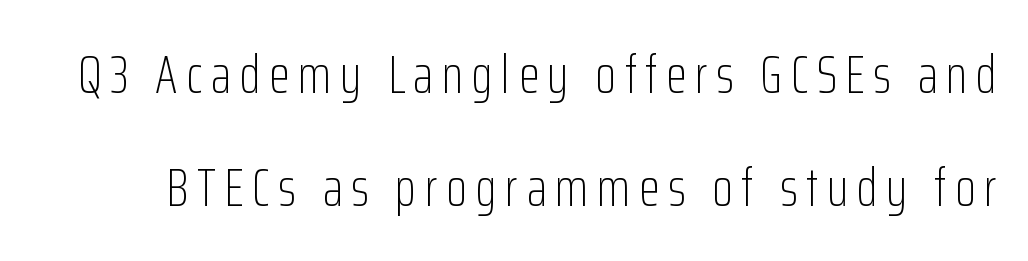
Q: Is the text bold? A: No.
Q: Is the text italic (slanted)? A: No, it is upright.
Q: Is the typeface a serif or a sans-serif typeface? A: Sans-serif.
Q: Is the text underlined? A: No.
Q: Is the spacing between lines tight, normal or loose? A: Loose.
Q: Width (condensed, normal, or wide)? A: Condensed.
Q: Stroke contrast? A: Low.
Q: x-height? A: Medium.
Q: Monospaced? A: No.
